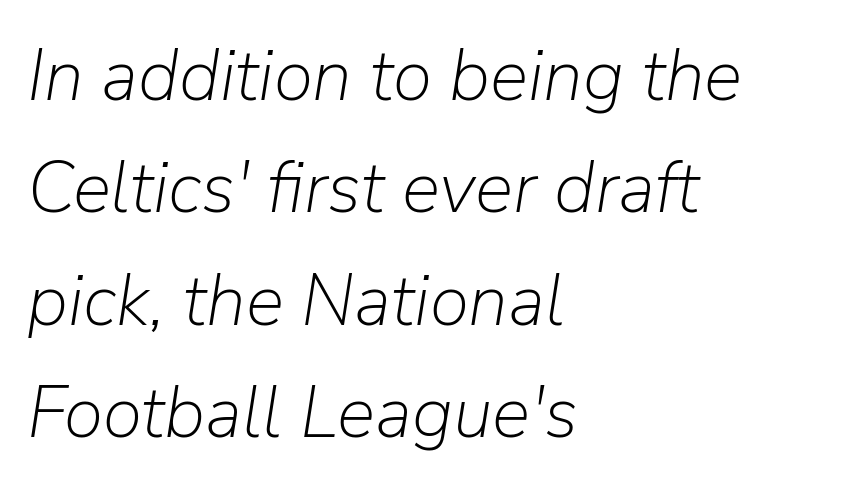
{"italic": "yes", "lean": "right", "slant_degrees": 9, "bold": "no", "weight": "light", "width": "normal", "stroke_contrast": "low", "x_height": "medium", "monospaced": "no", "underline": "no", "align": "left", "line_spacing": "normal", "line_spacing_ratio": 1.56, "letter_spacing": "normal", "letter_spacing_em": 0.0, "glyph_px": 72}
